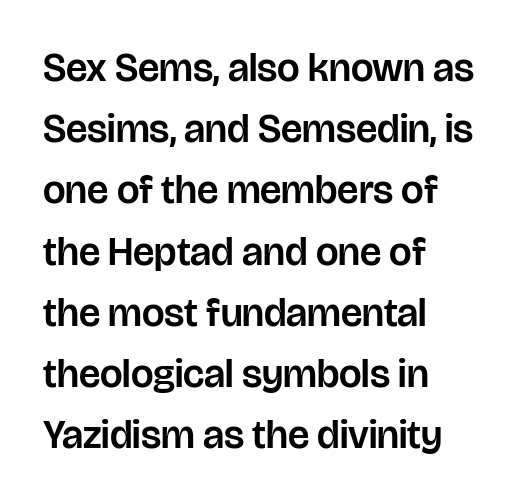
Check under the words: just untouched page. Leading: standard. Between one letter and the next there's only the usual sliver of space. Note the varied advance widths — an 'i' is clearly narrower than an 'm'.
